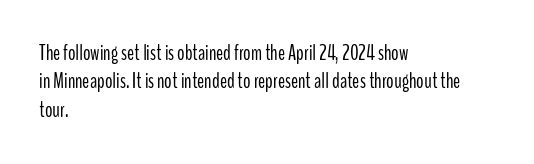
{"italic": "no", "bold": "no", "underline": "no", "align": "left", "line_spacing": "normal", "line_spacing_ratio": 1.35, "letter_spacing": "normal", "letter_spacing_em": 0.0, "glyph_px": 21}
